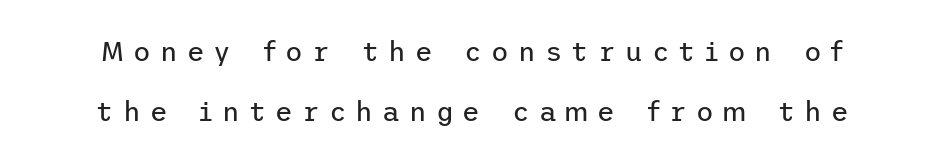
{"italic": "no", "bold": "no", "underline": "no", "line_spacing": "loose", "line_spacing_ratio": 2.22, "letter_spacing": "wide", "letter_spacing_em": 0.34, "glyph_px": 27}
